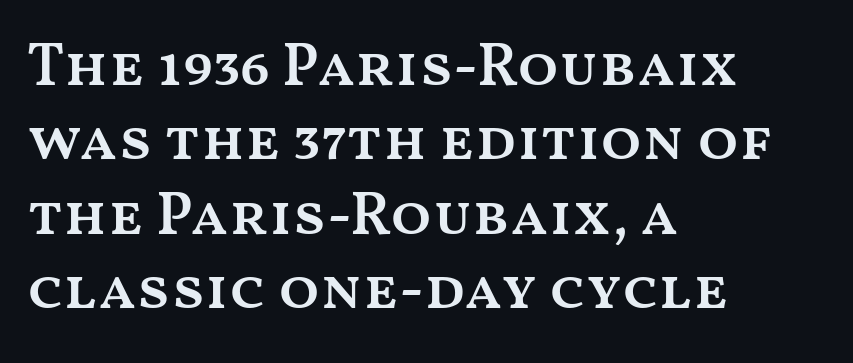
These lines are rendered in a variable-pitch font. Rule under the text: the space is simply empty. Upright lettering throughout. Layout note: lines flush left. Caption: standard tracking, unaltered.
